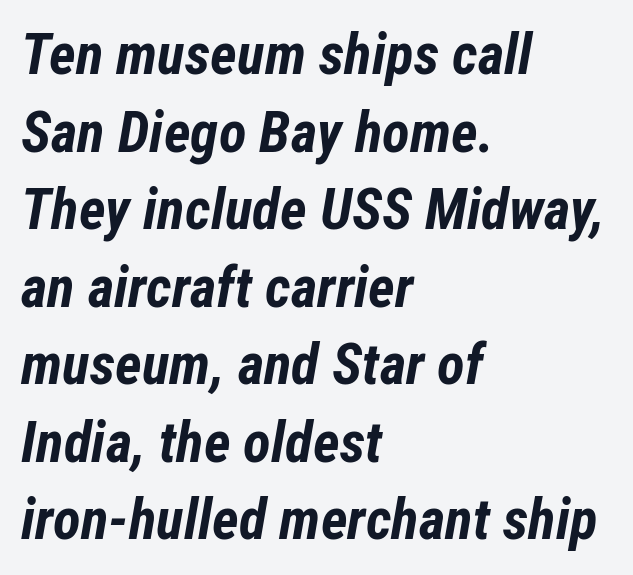
The image shows 57 px bold, condensed type, italic (leaning right); set left-aligned, normal line spacing (1.36x), normal letter spacing, not underlined; low stroke contrast and a medium x-height.
